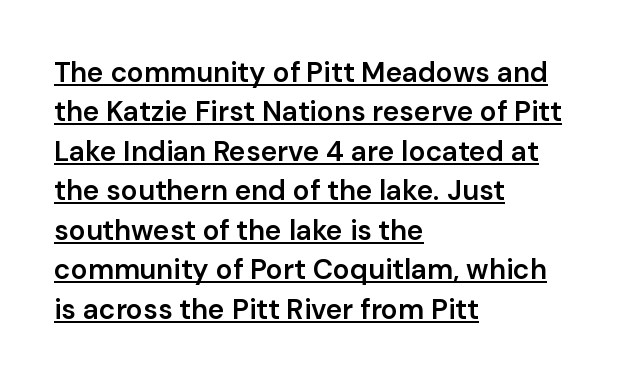
{"serif": "no", "italic": "no", "bold": "semi", "weight": "semibold", "width": "normal", "stroke_contrast": "low", "x_height": "medium", "monospaced": "no", "underline": "yes", "align": "left", "line_spacing": "normal", "line_spacing_ratio": 1.41, "letter_spacing": "normal", "letter_spacing_em": 0.0, "glyph_px": 28}
